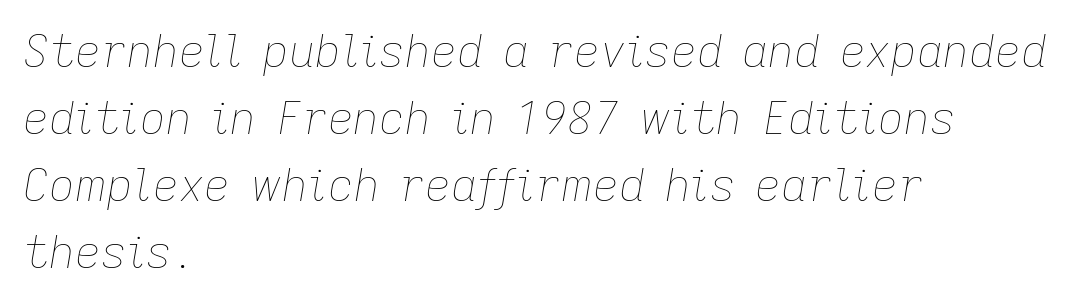
{"italic": "yes", "lean": "right", "slant_degrees": 9, "bold": "no", "weight": "thin", "width": "normal", "stroke_contrast": "low", "x_height": "medium", "monospaced": "no", "underline": "no", "align": "left", "line_spacing": "normal", "line_spacing_ratio": 1.49, "letter_spacing": "normal", "letter_spacing_em": 0.0, "glyph_px": 45}
